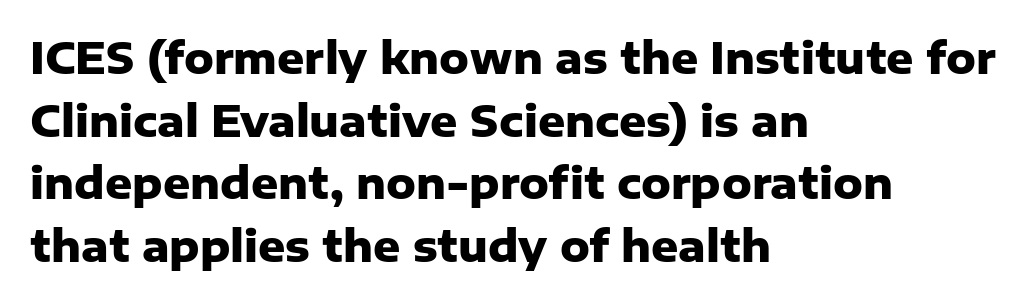
Is this a fixed-width face? No — the glyphs have proportional, varying widths. The leading is moderate, giving the passage an even texture. The designer went with a sans here, leaving each stem footless. Style check: upright. The line texture is even and compact thanks to regular tracking. Anything drawn beneath the words? Only blank space.
